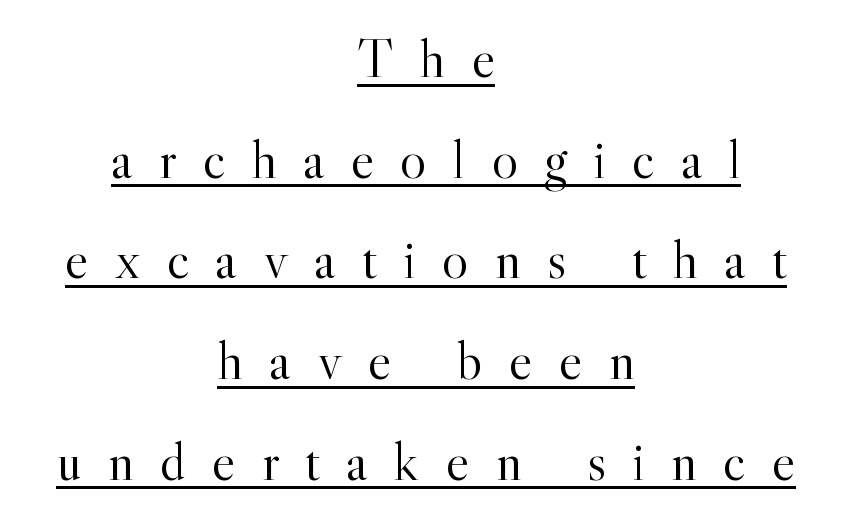
The image shows 55 px light serif type, upright; set centered, line spacing 1.83x, unusually wide letter spacing (+0.48 em), underlined; a small x-height.
